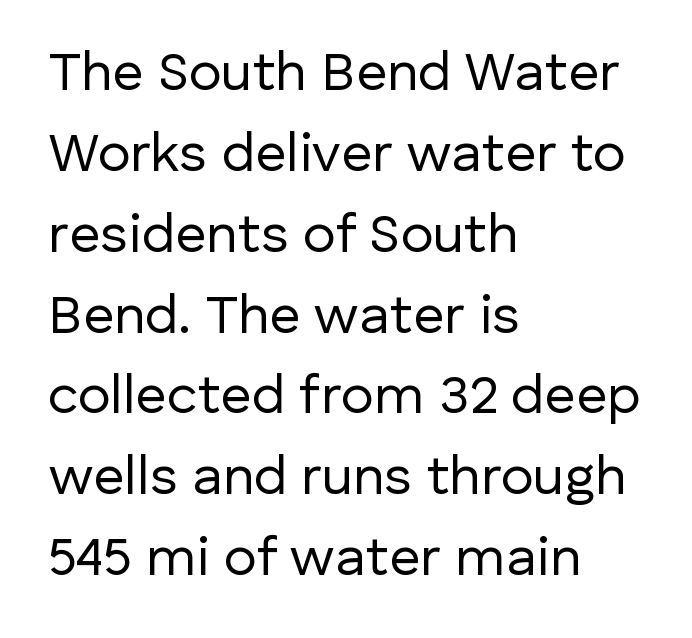
Q: Is the text bold? A: No.
Q: Is the text italic (slanted)? A: No, it is upright.
Q: Is the typeface a serif or a sans-serif typeface? A: Sans-serif.
Q: Is the text underlined? A: No.
Q: How is the paragraph aligned? A: Left-aligned.
Q: Is the spacing between letters normal or unusually wide? A: Normal.
Q: Is the spacing between lines tight, normal or loose? A: Normal.
Q: Width (condensed, normal, or wide)? A: Normal.
Q: Stroke contrast? A: Low.
Q: x-height? A: Medium.
Q: Monospaced? A: No.
